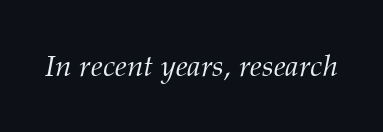
Ink coverage per letter is moderate at most. This is oblique type, the kind used for emphasis or titles. A clean baseline with only descenders dipping below it. Glyph-to-glyph distance matches everyday printed text.
